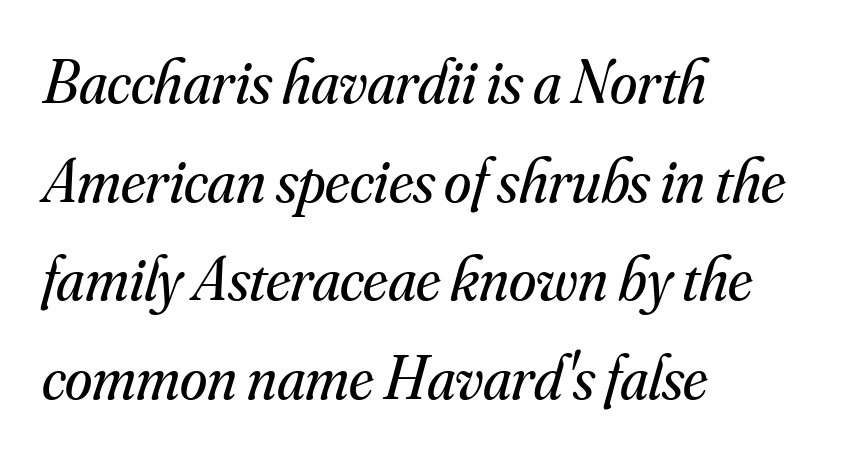
Q: Is the text bold? A: No.
Q: Is the text italic (slanted)? A: Yes, it leans right by about 16 degrees.
Q: Is the typeface a serif or a sans-serif typeface? A: Serif.
Q: Is the text underlined? A: No.
Q: How is the paragraph aligned? A: Left-aligned.
Q: Is the spacing between letters normal or unusually wide? A: Normal.
Q: Is the spacing between lines tight, normal or loose? A: Normal.
Q: Width (condensed, normal, or wide)? A: Normal.
Q: Stroke contrast? A: Medium.
Q: x-height? A: Small.
Q: Monospaced? A: No.
